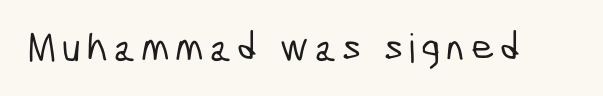
{"serif": "no", "width": "condensed", "stroke_contrast": "low", "x_height": "medium", "monospaced": "no", "underline": "no", "glyph_px": 40}
